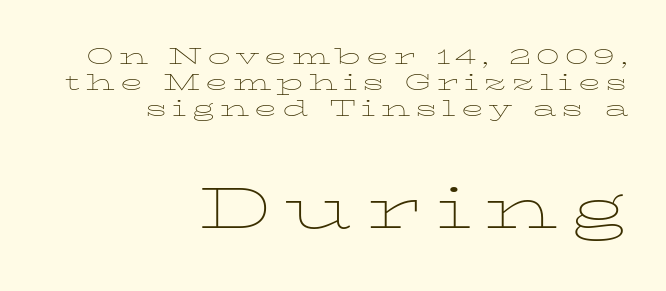
These lines are rendered in a variable-pitch font. In terms of leading, this rendering errs on the cramped side. Words float on clear page, feet unadorned. The following chunk of copy outweighs the initial chunk in type size.
